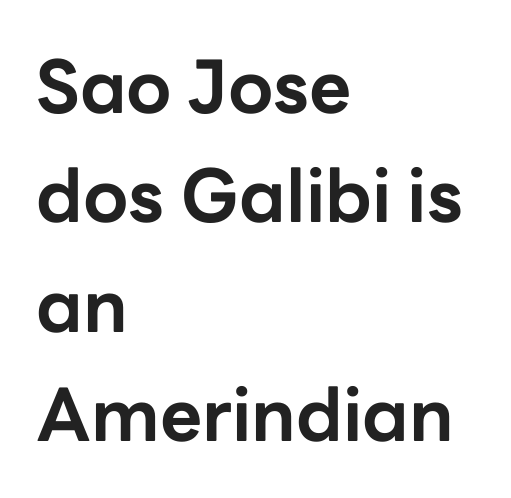
{"serif": "no", "italic": "no", "bold": "yes", "weight": "bold", "width": "normal", "stroke_contrast": "low", "x_height": "medium", "monospaced": "no", "underline": "no", "align": "left", "line_spacing": "normal", "line_spacing_ratio": 1.5, "letter_spacing": "normal", "letter_spacing_em": 0.0, "glyph_px": 73}
